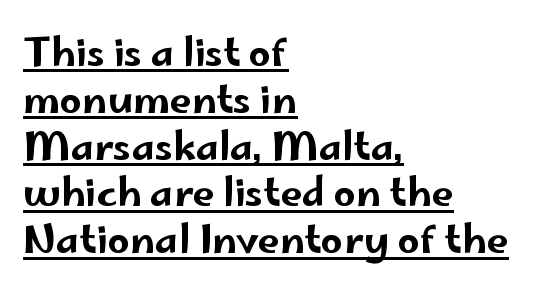
The typography opts for an upright posture over an oblique one. Horizontally, the lines are justified to the leading edge only. No extra tracking has been applied to these lines. The words here are underlined. These lines are rendered in a variable-pitch font.
